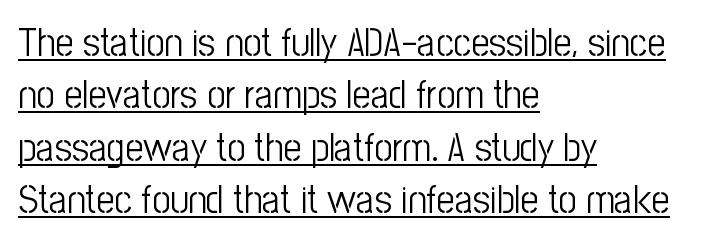
The image shows 40 px light, condensed sans-serif type, upright; set left-aligned, normal line spacing (1.31x), normal letter spacing, underlined; low stroke contrast and a medium x-height.
